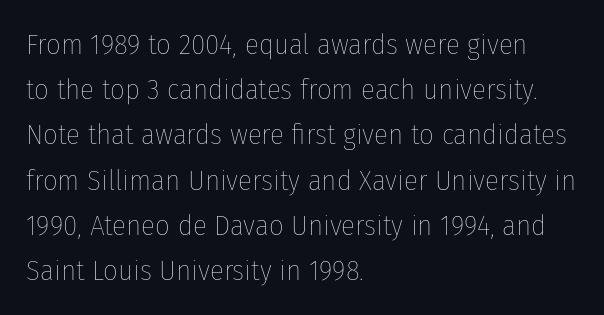
Q: Is the text bold? A: No.
Q: Is the text italic (slanted)? A: No, it is upright.
Q: Is the text underlined? A: No.
Q: How is the paragraph aligned? A: Left-aligned.
Q: Is the spacing between letters normal or unusually wide? A: Normal.
Q: Is the spacing between lines tight, normal or loose? A: Normal.
Q: Width (condensed, normal, or wide)? A: Condensed.
Q: Stroke contrast? A: Low.
Q: x-height? A: Medium.
Q: Monospaced? A: No.
